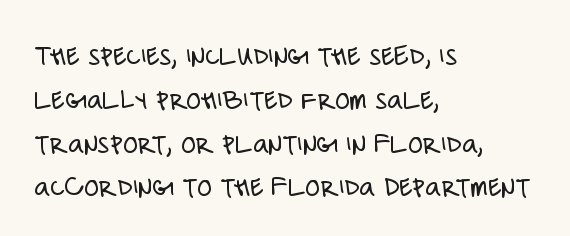
{"serif": "no", "italic": "no", "bold": "no", "weight": "light", "width": "condensed", "stroke_contrast": "low", "x_height": "large", "monospaced": "no", "underline": "no", "align": "left", "line_spacing": "normal", "line_spacing_ratio": 1.46, "letter_spacing": "normal", "letter_spacing_em": 0.0, "glyph_px": 30}
